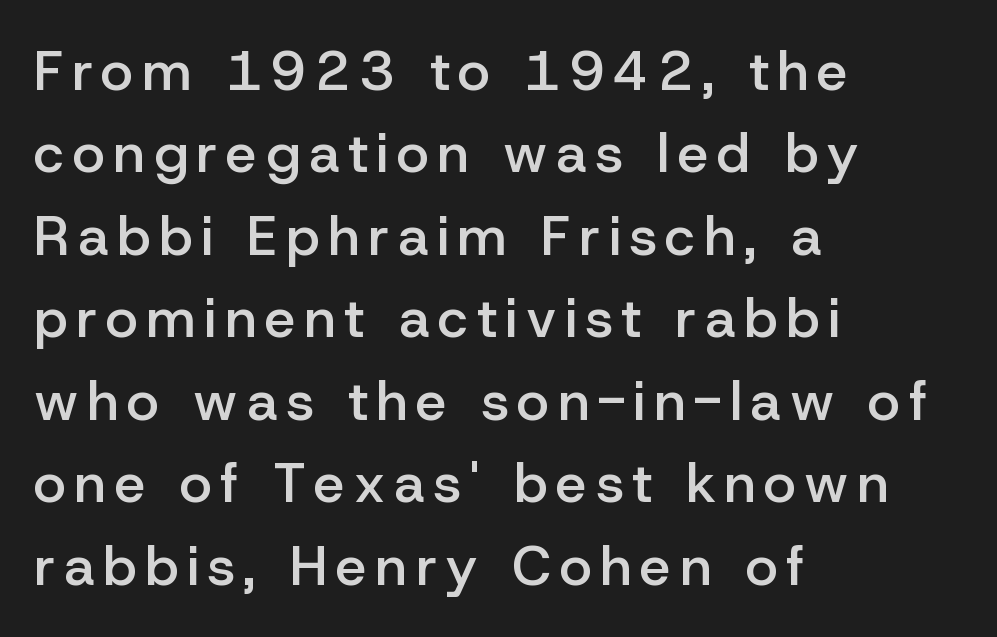
The image shows 55 px semibold sans-serif type, upright; set left-aligned, normal line spacing (1.5x), not underlined; low stroke contrast and a medium x-height.
